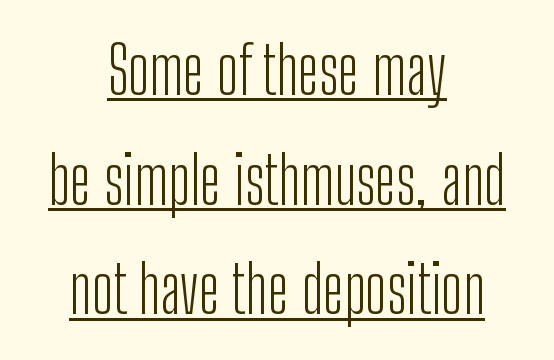
A continuous stroke trails under the words, as in a hyperlink. Look at the tracking — it's just the regular setting, nothing added. Typographically, this falls in the sans-serif category. Looks like regular typesetting: each glyph gets only the width it needs. The type sits square on the baseline with zero lean. Teacher's note: observe the equal gaps on both sides — that is centered alignment.
